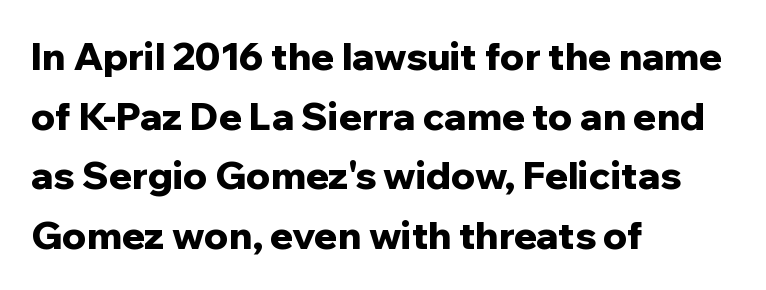
The image shows 38 px bold sans-serif type, upright; set left-aligned, normal line spacing (1.57x), normal letter spacing, not underlined; low stroke contrast and a medium x-height.
